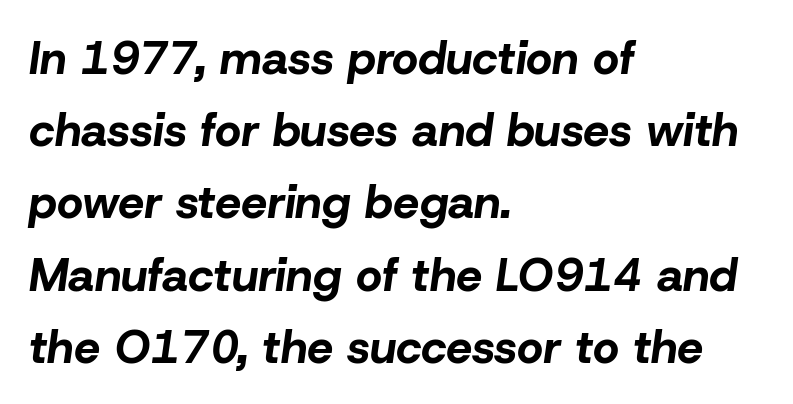
A bare baseline throughout the passage. Notice how the stems are inclined rather than vertical — that's the hallmark of italics. On the weight axis this lands at bold, roughly 700. This block has exactly the height ordinary leading produces. Inter-character spacing is left at the font's built-in metrics. Is the block centered? No — it sits flush against the left margin.
